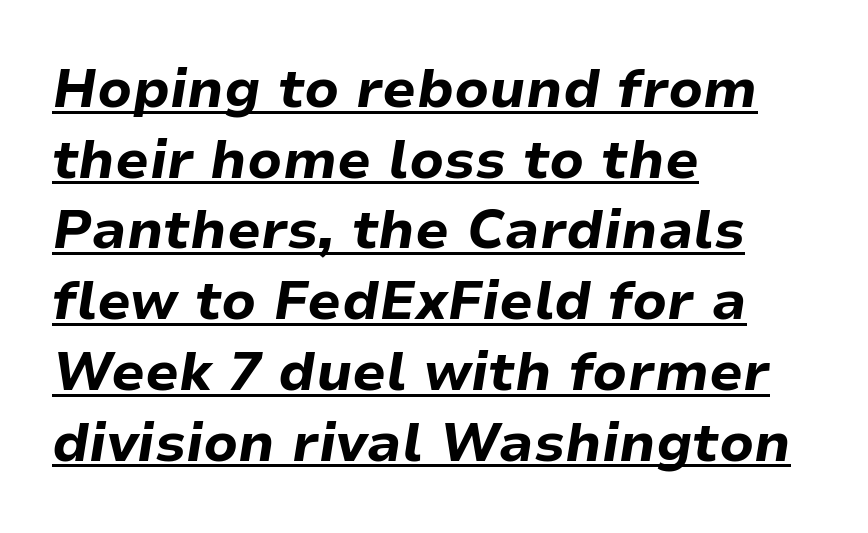
Proportional: the letters do not fall into vertical columns. Underlined type. These lines keep a tight, regular rhythm from letter to letter. A full-strength bold gives these letters their thick strokes.
